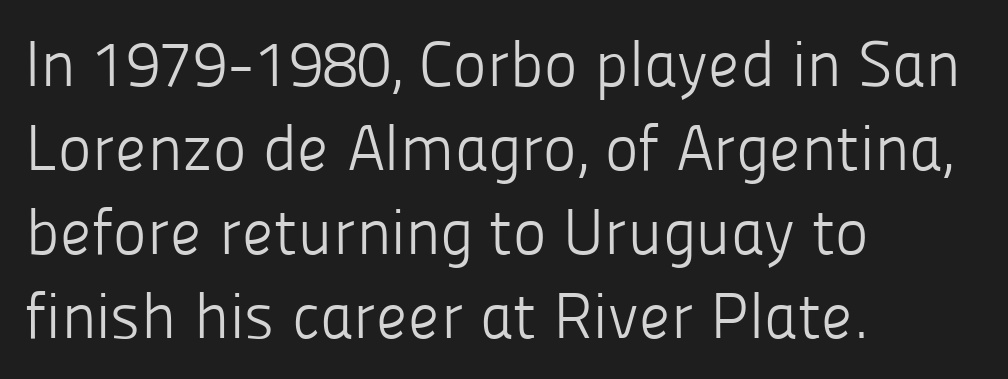
{"serif": "no", "italic": "no", "bold": "no", "weight": "light", "width": "normal", "stroke_contrast": "low", "x_height": "medium", "monospaced": "no", "underline": "no", "align": "left", "line_spacing": "normal", "line_spacing_ratio": 1.31, "letter_spacing": "normal", "letter_spacing_em": 0.0, "glyph_px": 64}
